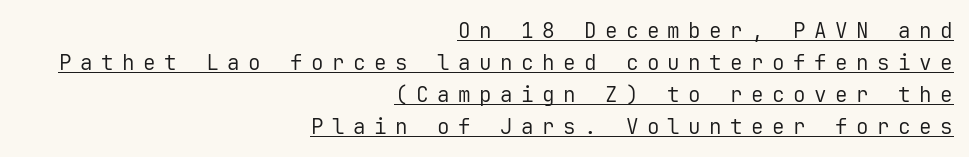
Q: Is the text bold? A: No.
Q: Is the text italic (slanted)? A: No, it is upright.
Q: Is the text underlined? A: Yes.
Q: How is the paragraph aligned? A: Right-aligned.
Q: Is the spacing between letters normal or unusually wide? A: Unusually wide.
Q: Is the spacing between lines tight, normal or loose? A: Normal.
